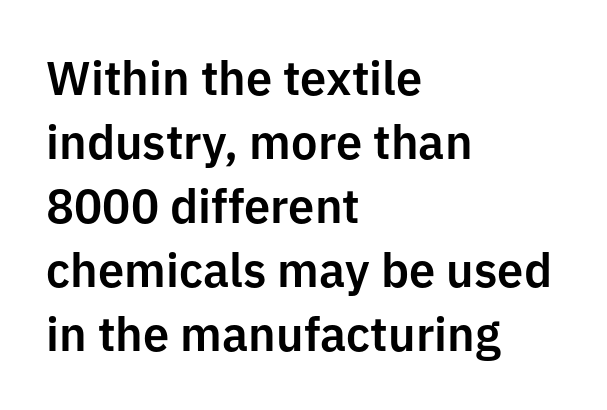
{"serif": "no", "italic": "no", "width": "normal", "stroke_contrast": "low", "x_height": "medium", "monospaced": "no", "underline": "no", "align": "left", "line_spacing": "normal", "line_spacing_ratio": 1.36, "letter_spacing": "normal", "letter_spacing_em": 0.0, "glyph_px": 47}
